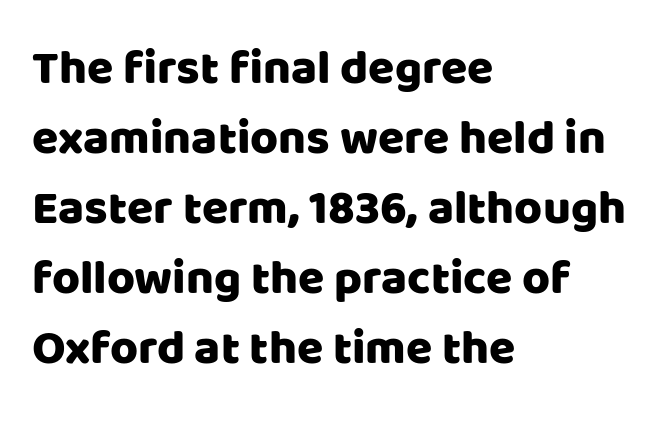
Look at the bottom of the vertical strokes: they stop flat, with no serifs. Line spacing here is normal. No italicization has been applied; the sample stays upright. The passage shown has conventional tracking throughout.
